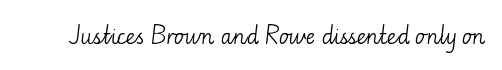
{"bold": "no", "underline": "no", "letter_spacing": "normal", "letter_spacing_em": 0.0, "glyph_px": 21}
